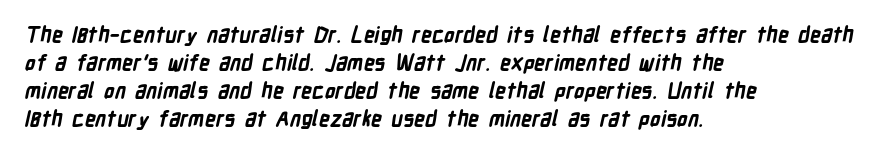
Short and long lines alike share a common starting point at left. Every letter is thick-stroked: bold, no question. Interline gaps are of average width in this sample. Quick note: underline off.
